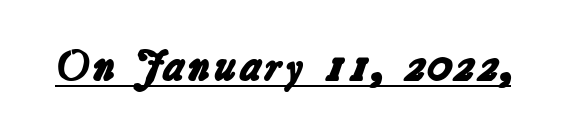
Q: Is the text bold? A: Yes.
Q: Is the typeface a serif or a sans-serif typeface? A: Sans-serif.
Q: Is the text underlined? A: Yes.
Q: Is the spacing between letters normal or unusually wide? A: Normal.
Q: Width (condensed, normal, or wide)? A: Normal.
Q: Stroke contrast? A: Low.
Q: x-height? A: Medium.
Q: Monospaced? A: No.
